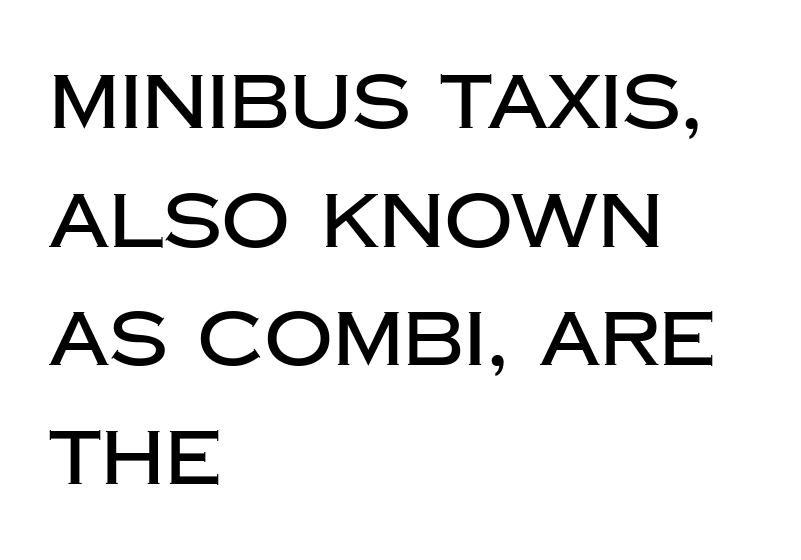
{"serif": "no", "italic": "no", "width": "normal", "stroke_contrast": "low", "x_height": "large", "monospaced": "no", "underline": "no", "align": "left", "line_spacing": "normal", "line_spacing_ratio": 1.56, "letter_spacing": "normal", "letter_spacing_em": 0.0, "glyph_px": 76}
